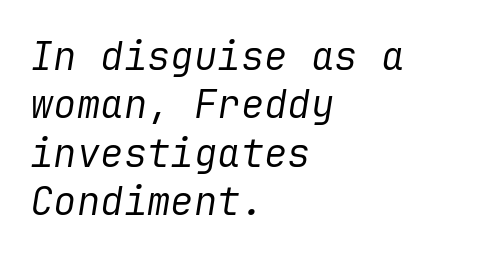
Caption: face not bold, strokes unweighted. The baseline area is clear. Teacher's note: observe the even left margin — that is flush-left alignment. The face used here has a pronounced slope to its letters. The passage shown has conventional tracking throughout.
